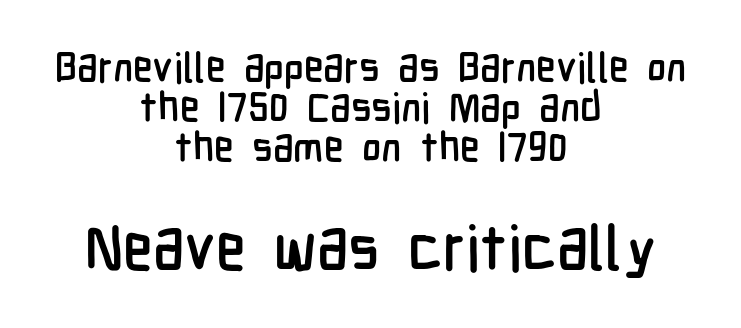
The image shows 62 px condensed sans-serif type, upright; set centered, tight line spacing (0.98x), normal letter spacing, not underlined; the second (bottom) block is 1.51x larger; low stroke contrast and a medium x-height.
